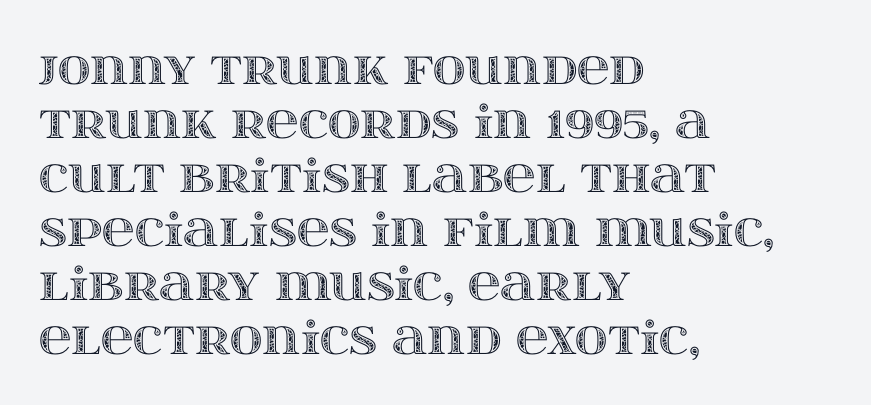
Plain, unruled lines of type. A roman cut, with each character standing at attention. Horizontal alignment here is leftward, the default for most running prose. You could not count columns in this text — the font is proportionally spaced. Between one letter and the next there's only the usual sliver of space.
